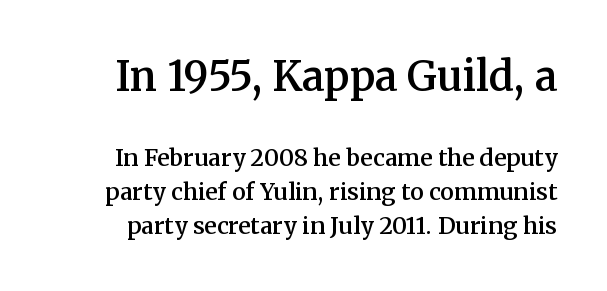
{"serif": "yes", "italic": "no", "bold": "semi", "weight": "semibold", "width": "normal", "stroke_contrast": "medium", "x_height": "medium", "monospaced": "no", "underline": "no", "line_spacing": "normal", "line_spacing_ratio": 1.47, "letter_spacing": "normal", "letter_spacing_em": 0.0, "larger_block": "first", "size_ratio": 1.78, "glyph_px": 41}
